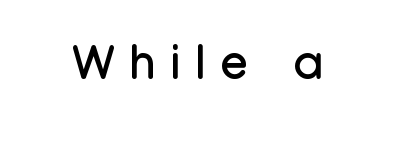
Q: Is the text italic (slanted)? A: No, it is upright.
Q: Is the typeface a serif or a sans-serif typeface? A: Sans-serif.
Q: Is the text underlined? A: No.
Q: Is the spacing between letters normal or unusually wide? A: Unusually wide.
Q: Width (condensed, normal, or wide)? A: Condensed.
Q: Stroke contrast? A: Low.
Q: x-height? A: Medium.
Q: Monospaced? A: No.
